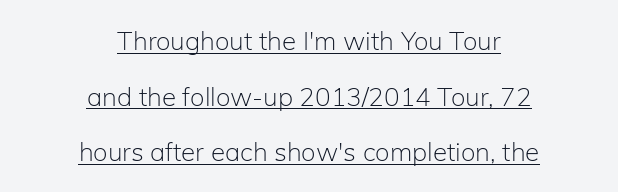
{"italic": "no", "bold": "no", "underline": "yes", "align": "center", "line_spacing": "loose", "line_spacing_ratio": 2.14, "letter_spacing": "normal", "letter_spacing_em": 0.0, "glyph_px": 26}
